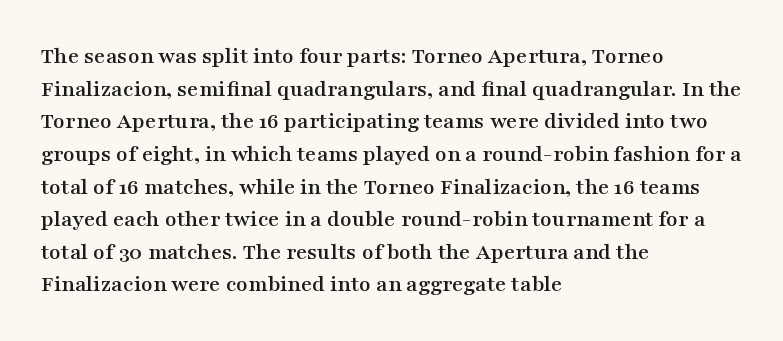
The image shows 24 px text type, upright; set left-aligned, normal line spacing (1.36x), normal letter spacing, not underlined.
